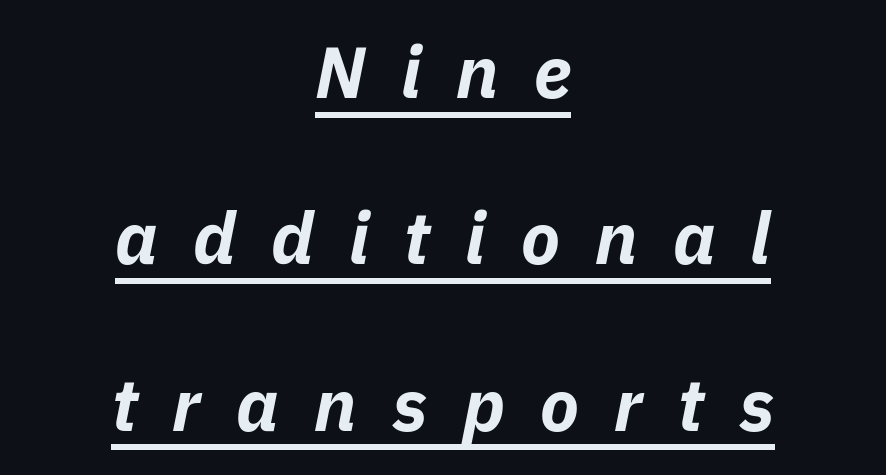
The face used here is rendered with a markedly widened letterfit. Reading down the column, the eye jumps a long way to each next line. Note the varied advance widths — an 'i' is clearly narrower than an 'm'. When letters slant like this, we call the style italic. The rendering positions every line midway between the sides.
